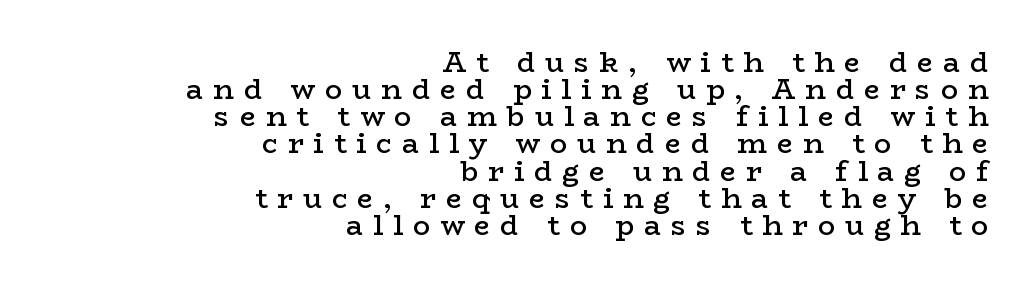
Q: Is the text bold? A: Semi-bold.
Q: Is the text italic (slanted)? A: No, it is upright.
Q: Is the typeface a serif or a sans-serif typeface? A: Serif.
Q: Is the text underlined? A: No.
Q: How is the paragraph aligned? A: Right-aligned.
Q: Is the spacing between letters normal or unusually wide? A: Unusually wide.
Q: Is the spacing between lines tight, normal or loose? A: Tight.
Q: Width (condensed, normal, or wide)? A: Wide.
Q: Stroke contrast? A: Low.
Q: x-height? A: Medium.
Q: Monospaced? A: No.
